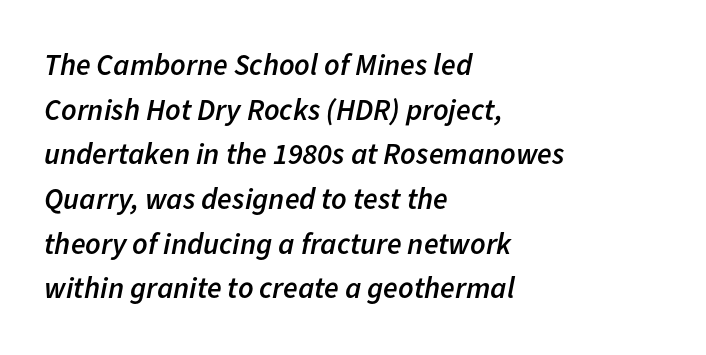
Q: Is the text bold? A: Semi-bold.
Q: Is the text italic (slanted)? A: Yes, it leans right by about 11 degrees.
Q: Is the text underlined? A: No.
Q: How is the paragraph aligned? A: Left-aligned.
Q: Is the spacing between letters normal or unusually wide? A: Normal.
Q: Is the spacing between lines tight, normal or loose? A: Normal.
Q: Width (condensed, normal, or wide)? A: Normal.
Q: Stroke contrast? A: Low.
Q: x-height? A: Medium.
Q: Monospaced? A: No.
